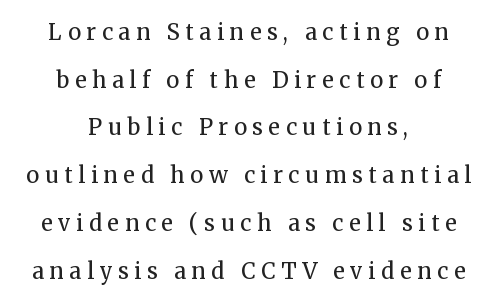
{"italic": "no", "bold": "no", "underline": "no", "align": "center", "line_spacing": "loose", "line_spacing_ratio": 2.17, "letter_spacing": "wide", "letter_spacing_em": 0.26, "glyph_px": 22}
